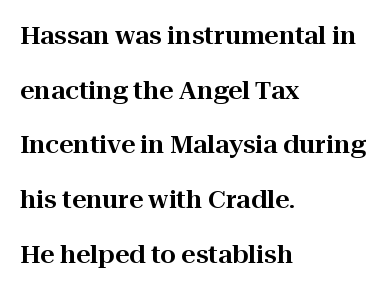
Italic? Not at all — the glyphs are vertical. A great deal of white space separates one row of letters from the next. Leftover space on each line is placed entirely after the last word. Glance below the letters and you will spot only blank space. The letterforms sit shoulder to shoulder at normal distance.
